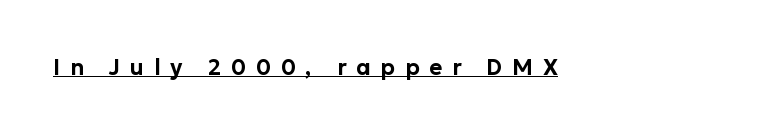
The font's upright variant was chosen for this text. The line texture is sparse and dotted thanks to wide tracking. These characters rest on top of a visible drawn line.
